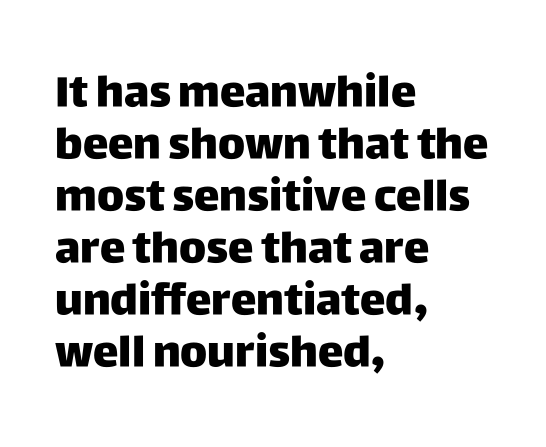
{"serif": "no", "italic": "no", "bold": "yes", "weight": "heavy", "width": "normal", "stroke_contrast": "low", "x_height": "large", "monospaced": "no", "underline": "no", "align": "left", "line_spacing_ratio": 1.21, "letter_spacing": "normal", "letter_spacing_em": 0.0, "glyph_px": 43}
